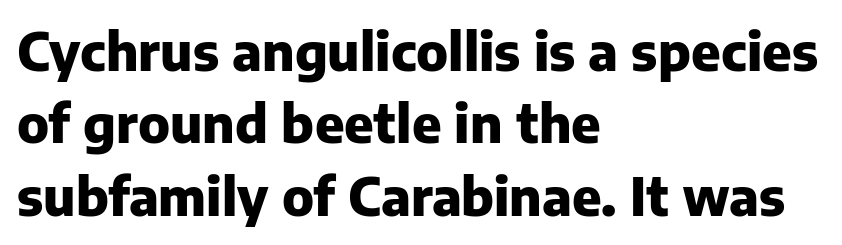
The axis of the letterforms is exactly vertical. Serifs: no, the terminals of the letterforms are clean. Proportional: the letters do not fall into vertical columns. A bare baseline throughout the passage. These lines are set flush left with a ragged right edge.
